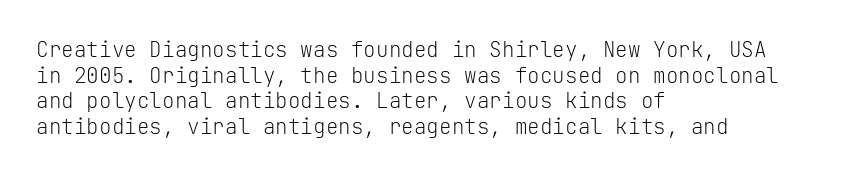
Does extra space separate the letters? No, they use regular spacing. The passage is arranged the way most books set body copy — flush left. The area under the type is left untouched. The face looks like a standard text weight, possibly lighter. Notice how the stems are strictly vertical — no italics here.
